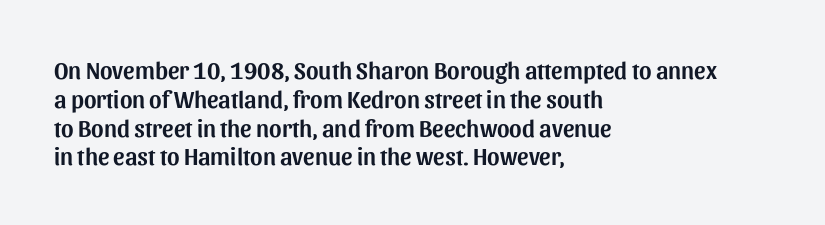
Q: Is the text italic (slanted)? A: No, it is upright.
Q: Is the text underlined? A: No.
Q: How is the paragraph aligned? A: Left-aligned.
Q: Is the spacing between letters normal or unusually wide? A: Normal.
